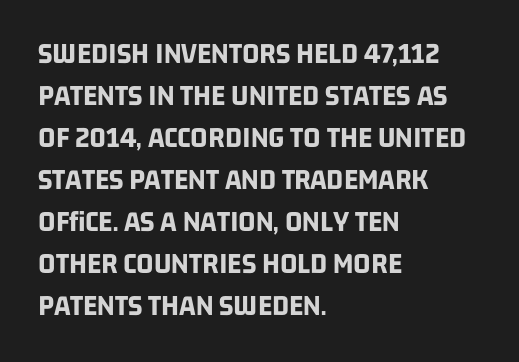
These lines carry a lot of weight — the face is fully bold. Lines of text with bare space underneath. Think of a printed novel: that variable character pitch is what you see here. Does extra space separate the letters? No, they use regular spacing. In terms of leading, this rendering sits right in the middle.
